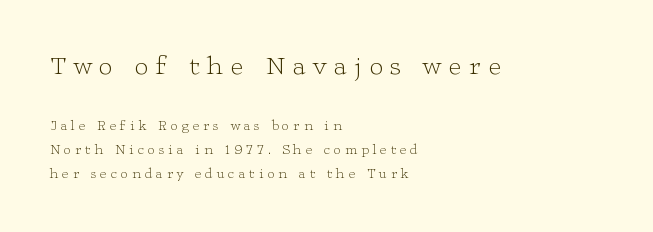
The image shows 27 px text type, upright; set left-aligned, normal line spacing (1.69x), unusually wide letter spacing (+0.28 em), not underlined; the first (top) block is 1.93x larger.
